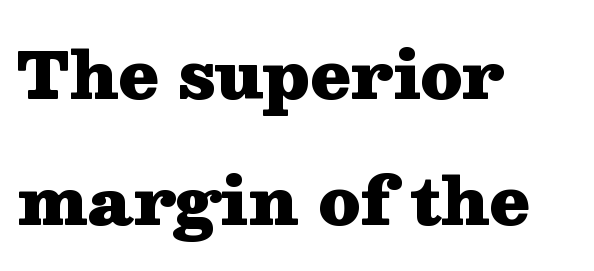
{"serif": "yes", "italic": "no", "bold": "yes", "weight": "heavy", "width": "wide", "stroke_contrast": "medium", "x_height": "medium", "monospaced": "no", "underline": "no", "align": "left", "line_spacing": "loose", "line_spacing_ratio": 1.94, "letter_spacing": "normal", "letter_spacing_em": 0.0, "glyph_px": 65}
